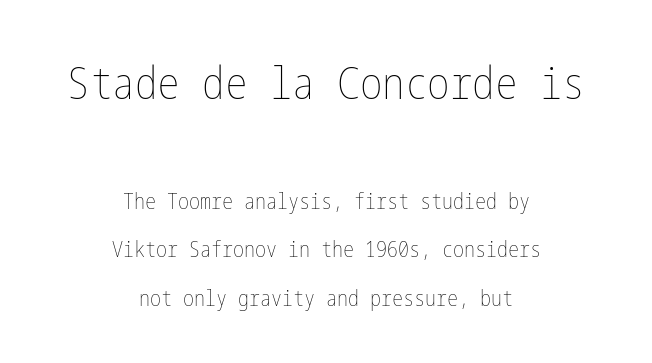
{"italic": "no", "bold": "no", "weight": "thin", "width": "condensed", "stroke_contrast": "low", "x_height": "medium", "underline": "no", "align": "center", "line_spacing": "loose", "line_spacing_ratio": 2.2, "letter_spacing": "normal", "letter_spacing_em": 0.0, "larger_block": "first", "size_ratio": 2.05, "glyph_px": 45}
